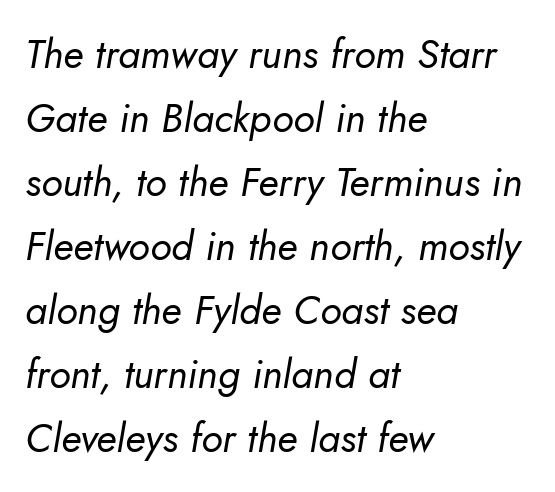
The image shows 40 px regular-weight type, italic (leaning right); set left-aligned, normal line spacing (1.6x), normal letter spacing, not underlined; low stroke contrast and a small x-height.
